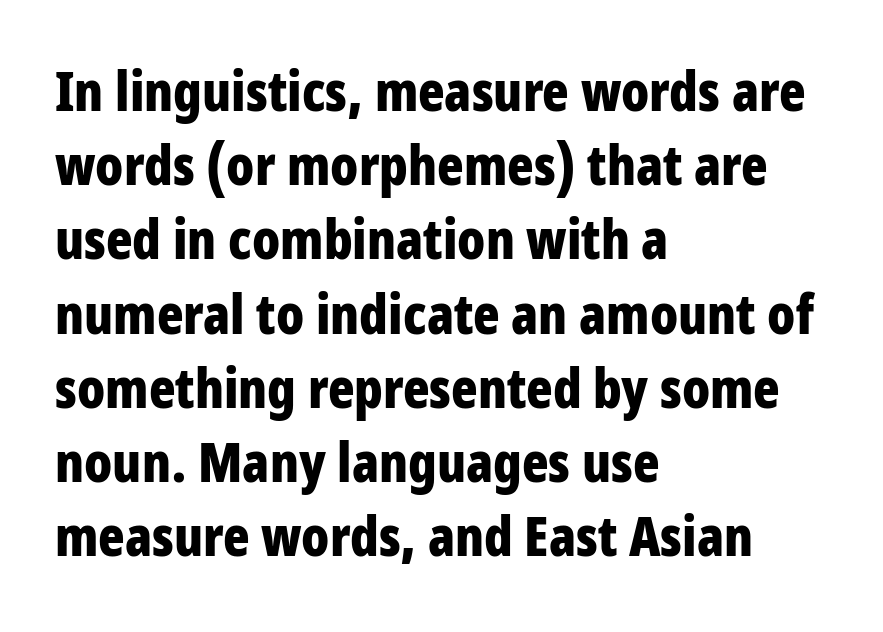
The image shows 55 px bold, condensed sans-serif type, upright; set left-aligned, normal line spacing (1.35x), normal letter spacing, not underlined; low stroke contrast and a large x-height.
